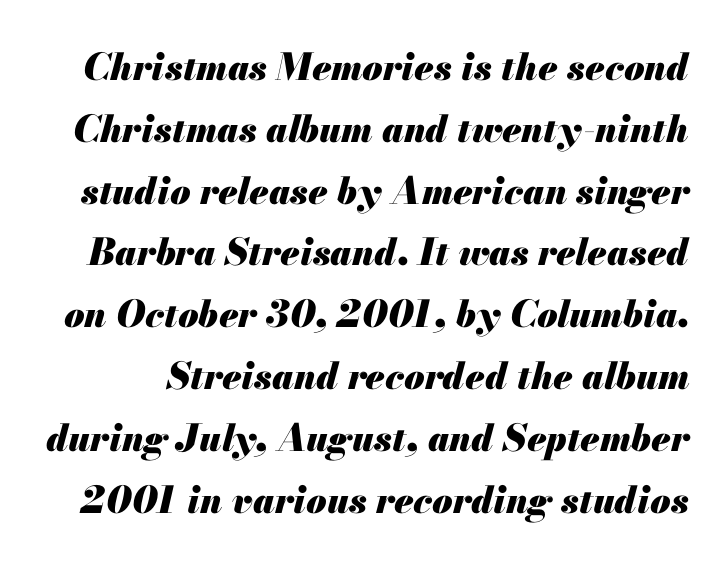
Each row of text sits above clean, open space. Typographic density is high because the face is bold. You could call the tracking neutral — neither tight nor loose. This sample has the flowing, uneven cadence of proportional lettering. Vertical spacing — default.
